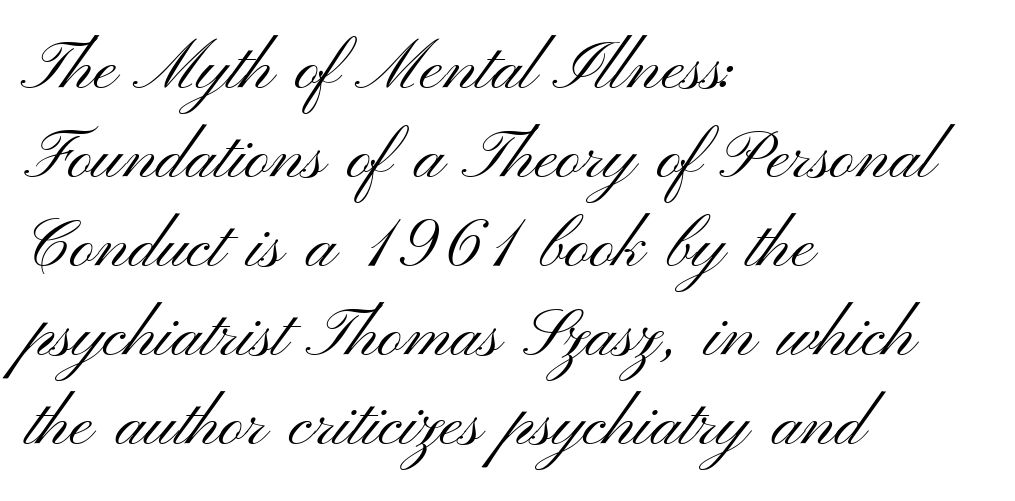
The designer went with a sans here, leaving each stem footless. The space between consecutive lines is moderate. Is the letter spacing exaggerated? No — it looks like the ordinary default. Does the copy run flush right? No — it runs flush left. Letters rest on an invisible, unmarked baseline. No extra ink here — the face is not bold.
